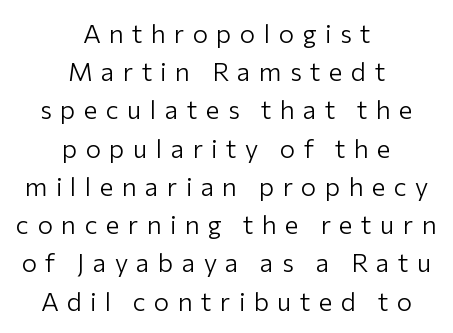
The passage shown stacks its lines at a standard gap. No italicization has been applied; the sample stays upright. Observe the wide spacing: letters keep a clear distance from each other. The paragraph shown floats in the horizontal middle. Heft: none added — not bold. Any mark beneath the type? The region is blank.
